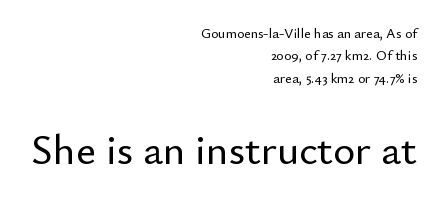
The space between consecutive lines is moderate. Is this a sans? Yes — the strokes have no serifs. Bigger letters appear in the bottom chunk; the top chunk is reduced. The words here are not underlined. Every character sits straight up, as roman type does.
